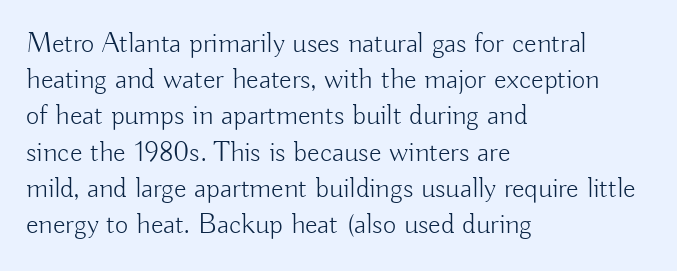
It's the straight-up-and-down kind of type. Vertical spacing — default. Each line starts at the same left margin while the right side varies. The face looks like a standard text weight, possibly lighter.
